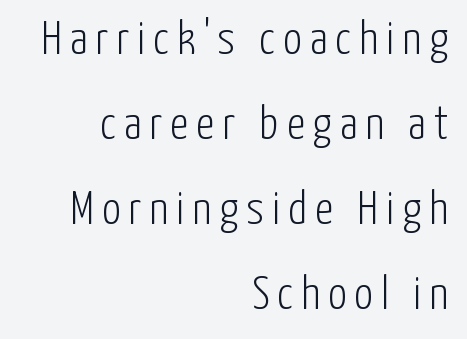
The image shows 47 px light, condensed sans-serif type, upright; set right-aligned, line spacing 1.81x, not underlined; low stroke contrast and a medium x-height.
